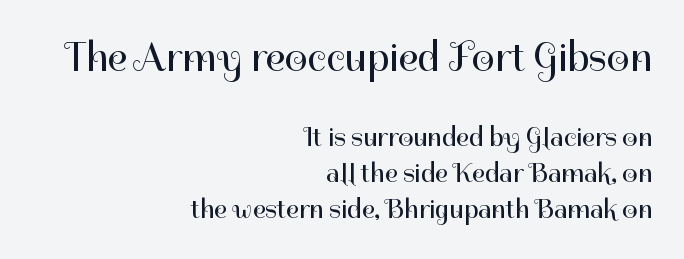
Q: Is the text bold? A: No.
Q: Is the text italic (slanted)? A: No, it is upright.
Q: Is the typeface a serif or a sans-serif typeface? A: Sans-serif.
Q: Is the text underlined? A: No.
Q: How is the paragraph aligned? A: Right-aligned.
Q: Is the spacing between letters normal or unusually wide? A: Normal.
Q: Is the spacing between lines tight, normal or loose? A: Normal.
Q: Which block of text is set in a larger size, the first (top) or the second (bottom)? A: The first (top) one.
Q: Width (condensed, normal, or wide)? A: Normal.
Q: Stroke contrast? A: High.
Q: x-height? A: Medium.
Q: Monospaced? A: No.
